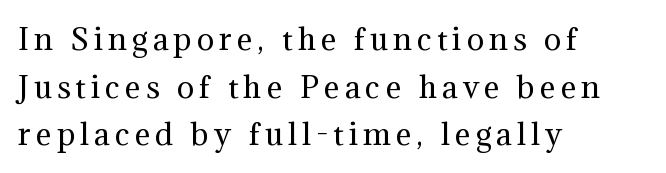
{"serif": "yes", "italic": "no", "bold": "no", "weight": "regular", "width": "normal", "stroke_contrast": "medium", "x_height": "medium", "monospaced": "no", "underline": "no", "align": "left", "line_spacing": "normal", "line_spacing_ratio": 1.64, "glyph_px": 29}
